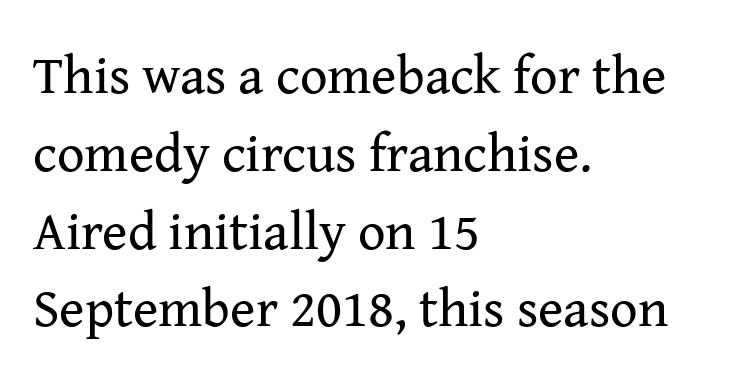
{"serif": "yes", "italic": "no", "bold": "no", "weight": "regular", "width": "normal", "stroke_contrast": "medium", "x_height": "medium", "monospaced": "no", "underline": "no", "align": "left", "line_spacing": "normal", "line_spacing_ratio": 1.44, "letter_spacing": "normal", "letter_spacing_em": 0.0, "glyph_px": 54}
